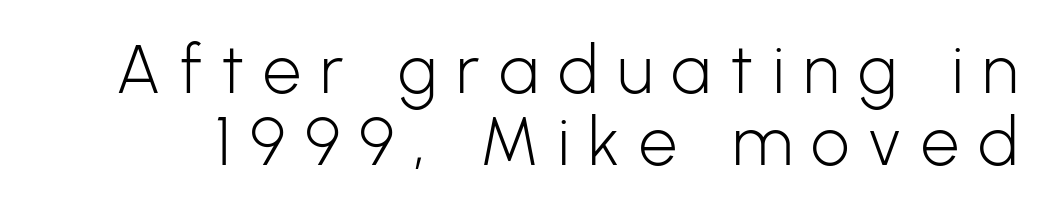
Q: Is the text bold? A: No.
Q: Is the text italic (slanted)? A: No, it is upright.
Q: Is the typeface a serif or a sans-serif typeface? A: Sans-serif.
Q: Is the text underlined? A: No.
Q: Is the spacing between letters normal or unusually wide? A: Unusually wide.
Q: Is the spacing between lines tight, normal or loose? A: Tight.
Q: Width (condensed, normal, or wide)? A: Normal.
Q: Stroke contrast? A: Low.
Q: x-height? A: Medium.
Q: Monospaced? A: No.
